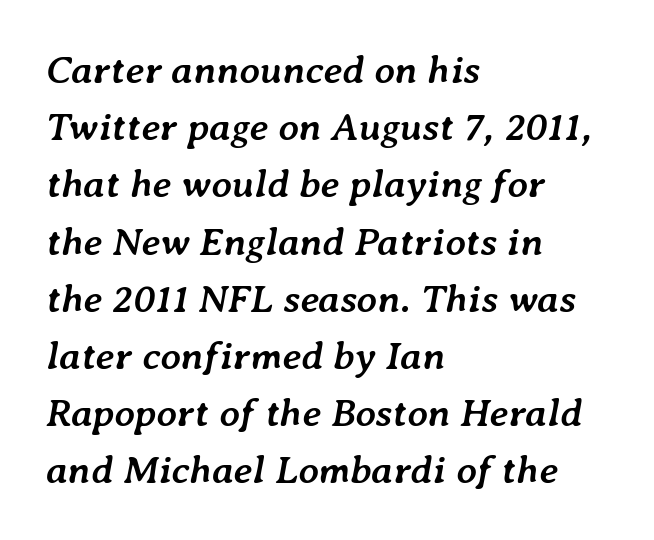
{"italic": "yes", "lean": "right", "slant_degrees": 7, "bold": "yes", "weight": "semibold", "width": "normal", "stroke_contrast": "low", "x_height": "medium", "monospaced": "no", "underline": "no", "align": "left", "line_spacing": "normal", "line_spacing_ratio": 1.43, "letter_spacing": "normal", "letter_spacing_em": 0.0, "glyph_px": 40}
